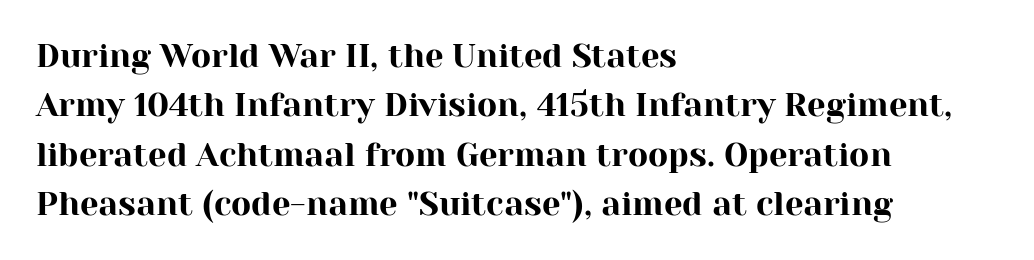
Compared with typical body copy, the letter spacing here is the same. Horizontal bands of white between lines are of average thickness. This sample uses an upright cut, with every glyph sitting square on the baseline. Unmarked baselines from the first word to the last. The passage shown is typeset with a serif family.
